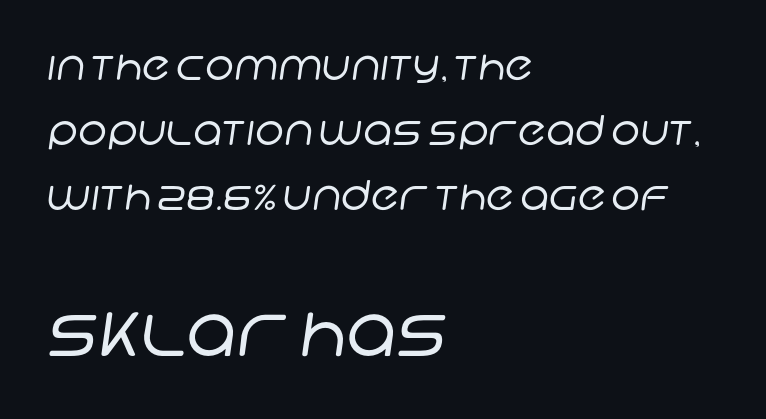
The rendering uses natural spacing where letterforms have individual widths. Nothing unusual about the tracking: characters are spaced as the font intends. Summary of weight: not heavy and not bold. Classification — sans serif. A student would call this left alignment; a typographer would say flush left, rag right. Each row of text sits above clean, open space.
